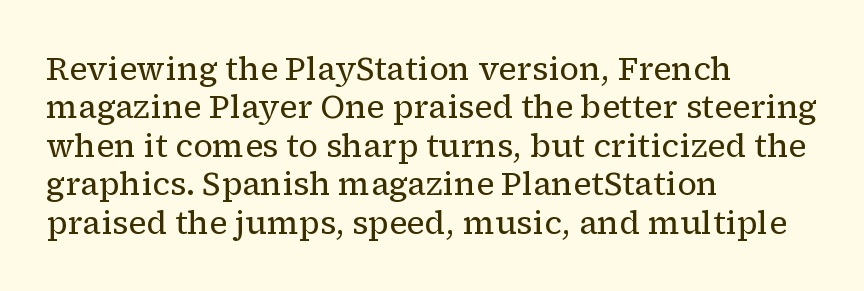
The image shows 32 px regular-weight serif type, upright; set left-aligned, line spacing 1.2x, normal letter spacing, not underlined; low stroke contrast and a medium x-height.
